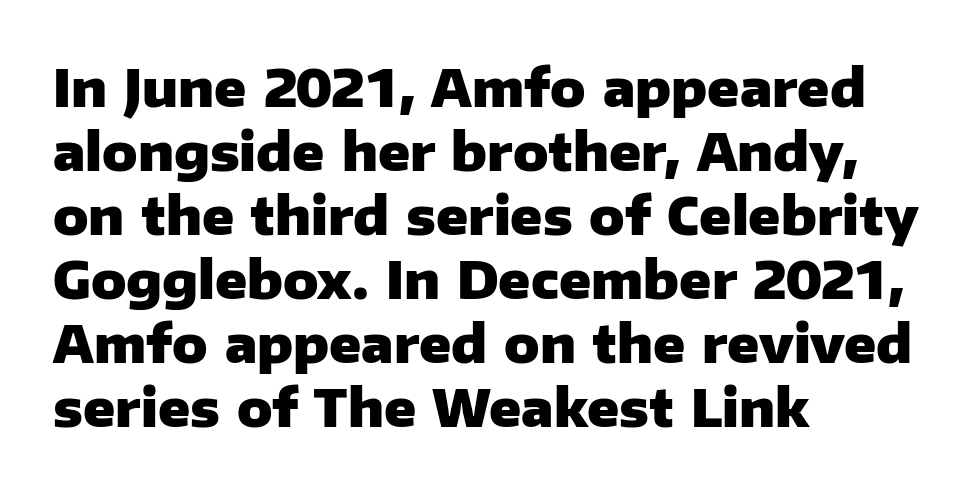
The passage shown is typed in a proportional face where columns would drift. The letterforms sit shoulder to shoulder at normal distance. Check under the words: just untouched page. The font family rendered here belongs to the sans-serif group.
